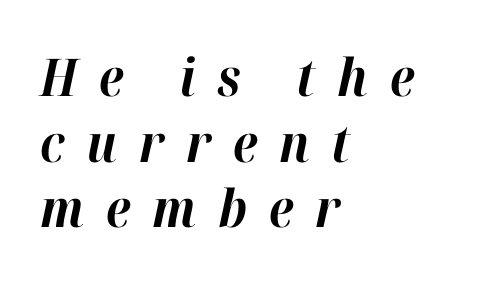
Q: Is the text bold? A: Yes.
Q: Is the text italic (slanted)? A: Yes, it leans right by about 12 degrees.
Q: Is the text underlined? A: No.
Q: How is the paragraph aligned? A: Left-aligned.
Q: Is the spacing between letters normal or unusually wide? A: Unusually wide.
Q: Is the spacing between lines tight, normal or loose? A: Normal.
Q: Width (condensed, normal, or wide)? A: Normal.
Q: Stroke contrast? A: High.
Q: x-height? A: Medium.
Q: Monospaced? A: No.
